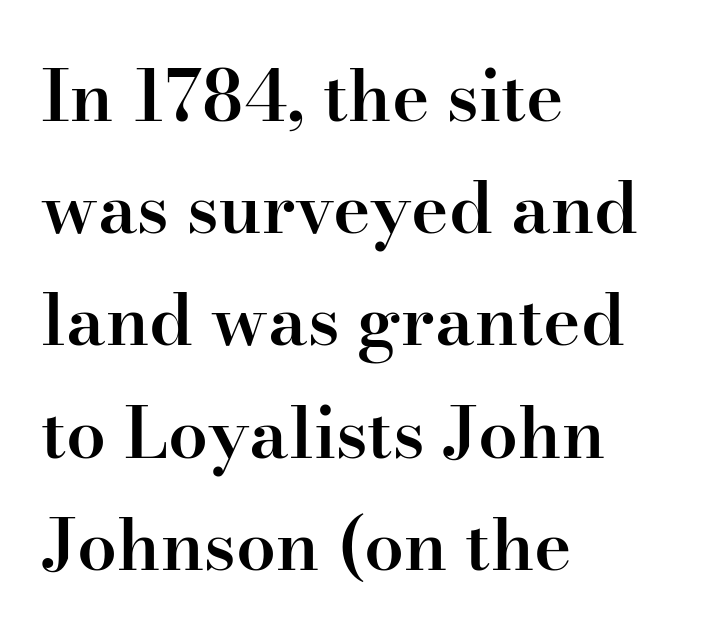
Q: Is the text bold? A: Semi-bold.
Q: Is the text italic (slanted)? A: No, it is upright.
Q: Is the typeface a serif or a sans-serif typeface? A: Serif.
Q: Is the text underlined? A: No.
Q: How is the paragraph aligned? A: Left-aligned.
Q: Is the spacing between letters normal or unusually wide? A: Normal.
Q: Is the spacing between lines tight, normal or loose? A: Normal.
Q: Width (condensed, normal, or wide)? A: Normal.
Q: Stroke contrast? A: High.
Q: x-height? A: Small.
Q: Monospaced? A: No.
